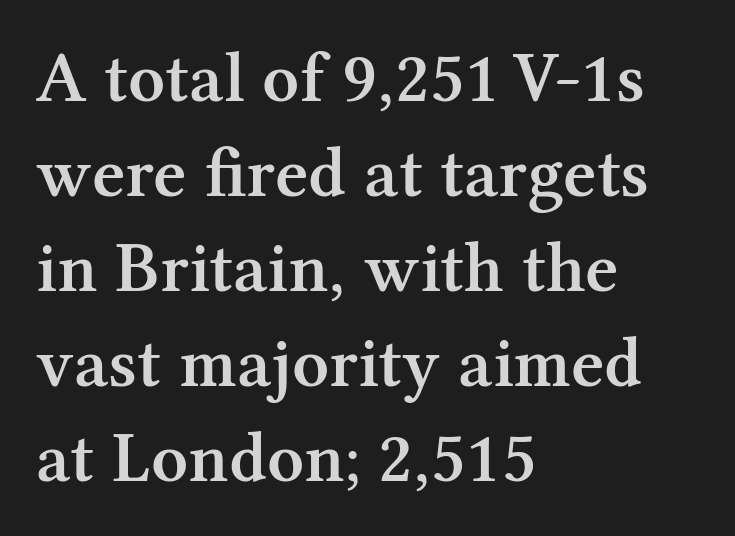
The image shows 72 px semibold serif type, upright; set left-aligned, normal line spacing (1.32x), normal letter spacing, not underlined; medium stroke contrast and a medium x-height.
